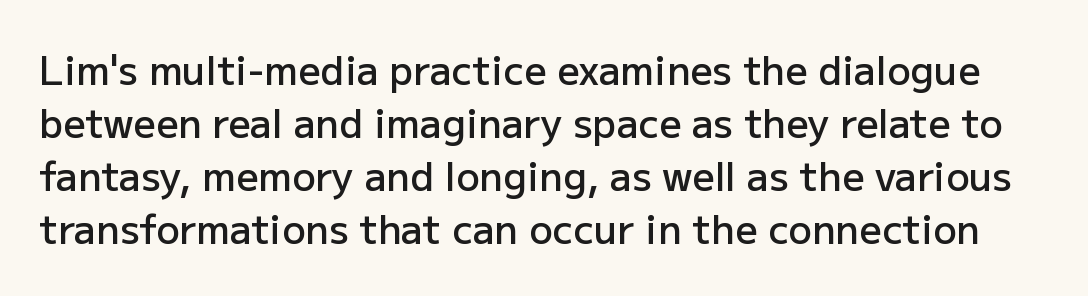
{"serif": "no", "italic": "no", "bold": "semi", "weight": "semibold", "width": "normal", "stroke_contrast": "low", "x_height": "medium", "monospaced": "no", "underline": "no", "line_spacing": "normal", "line_spacing_ratio": 1.36, "letter_spacing": "normal", "letter_spacing_em": 0.0, "glyph_px": 39}
